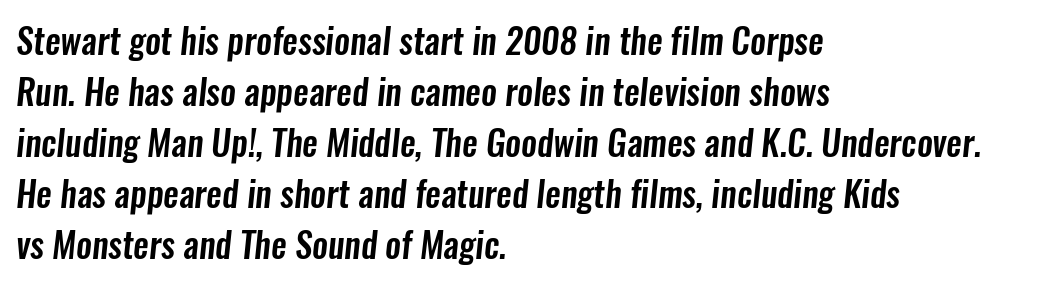
Leftover space on each line is placed entirely after the last word. Beneath every word, the page is bare. Each letter keeps its own natural width here, so spacing adapts to shape. Standard letterfit; no display-style spreading of the glyphs.
